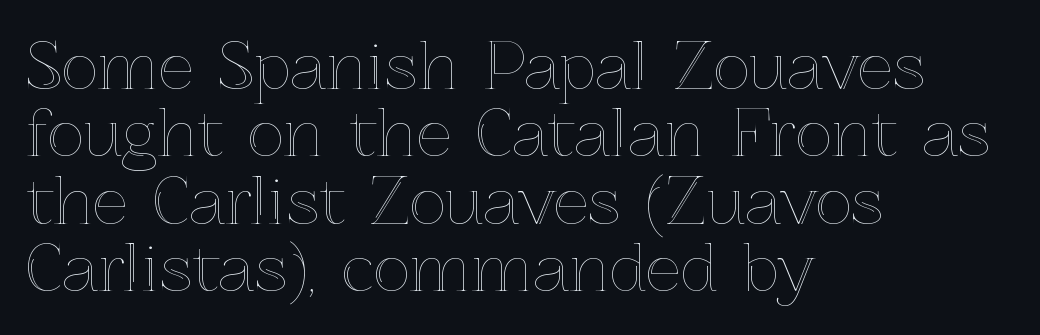
The image shows 63 px text type, upright; set left-aligned, tight line spacing (1.07x), normal letter spacing, not underlined; a medium x-height.
